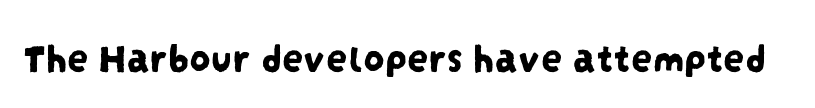
This rendering features lettering with no underline. The type is set solid horizontally, with unmodified tracking. Here the designer chose a conventional face with non-uniform glyph widths. I'd call this a sans setting — the letters go barefoot.
